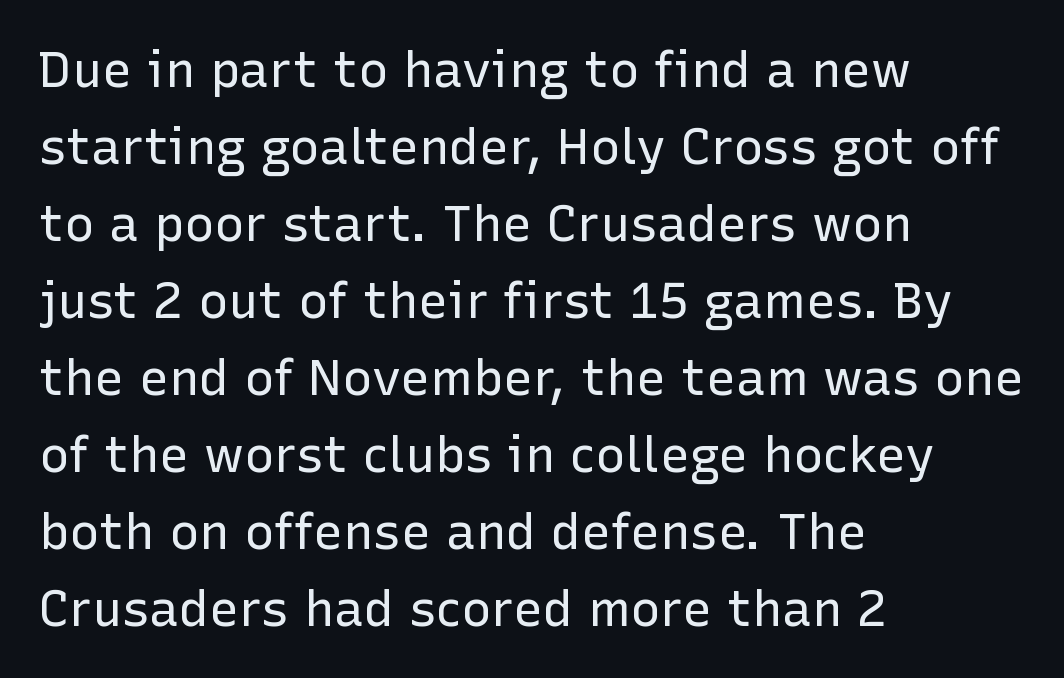
Think of a printed novel: that variable character pitch is what you see here. If you measured baseline to baseline, you'd find a middling distance. When letters stand straight like this, we call the style roman or upright. Teacher's note: observe the even left margin — that is flush-left alignment. A quiet, ordinary-to-light weight characterises the typeface.
